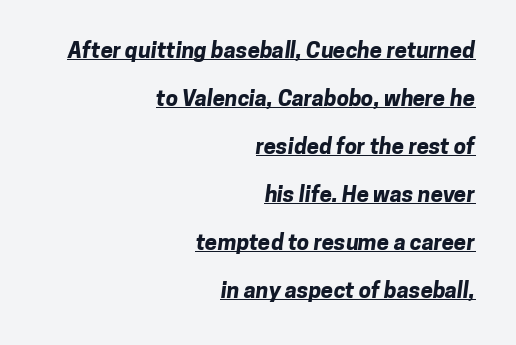
Compared with typical body copy, the letter spacing here is the same. The sample's only ornament is a line tracing under the words. Horizontal alignment here is rightward, an uncommon choice for prose. Is the type bold? Yes — the strokes are clearly thick and heavy.
